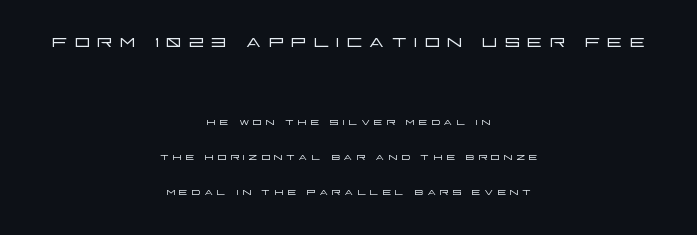
The image shows 25 px text type, upright; set centered, loose line spacing (2.49x), unusually wide letter spacing (+0.23 em), not underlined; the first (top) block is 1.79x larger.
